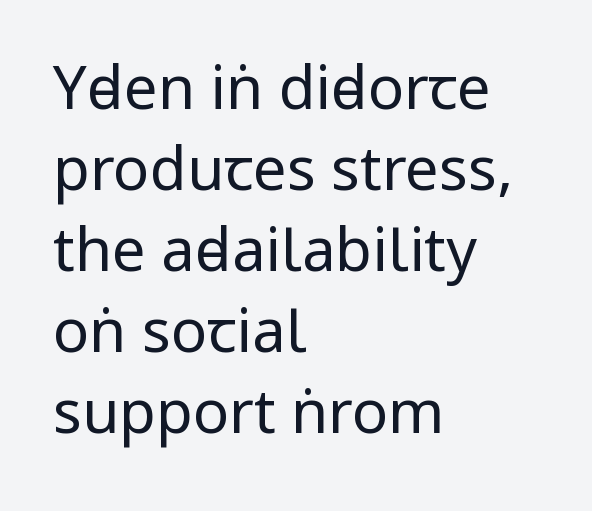
Q: Is the text bold? A: No.
Q: Is the text italic (slanted)? A: No, it is upright.
Q: Is the typeface a serif or a sans-serif typeface? A: Sans-serif.
Q: Is the text underlined? A: No.
Q: How is the paragraph aligned? A: Left-aligned.
Q: Is the spacing between letters normal or unusually wide? A: Normal.
Q: Is the spacing between lines tight, normal or loose? A: Normal.
Q: Width (condensed, normal, or wide)? A: Condensed.
Q: Stroke contrast? A: Low.
Q: x-height? A: Large.
Q: Monospaced? A: No.
